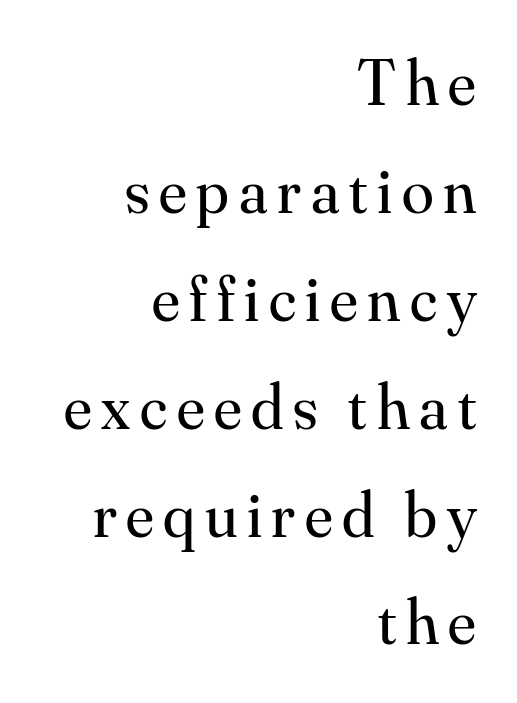
{"serif": "yes", "italic": "no", "bold": "no", "weight": "regular", "width": "normal", "stroke_contrast": "medium", "x_height": "small", "monospaced": "no", "underline": "no", "align": "right", "line_spacing": "normal", "line_spacing_ratio": 1.66, "glyph_px": 65}
